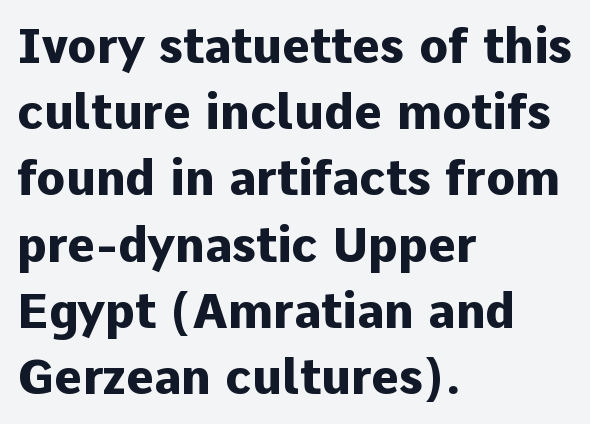
Ordinary non-slanted type is in use. The setting favours the left margin, as ordinary paragraphs usually do. Notice how thick the strokes are: this is what a full bold looks like. What stands out about the letter spacing? Nothing — it is the standard amount. The gap between lines stays unmarked. In terms of leading, this rendering sits right in the middle.
